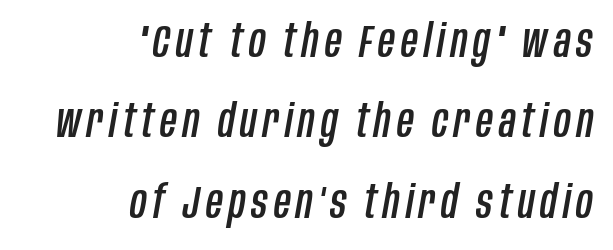
The rendering uses natural spacing where letterforms have individual widths. The glyphs are unaccompanied by any horizontal stroke below them. The letters are slanted; this is an italic face. The paragraph has a hard right edge and a soft left edge.
